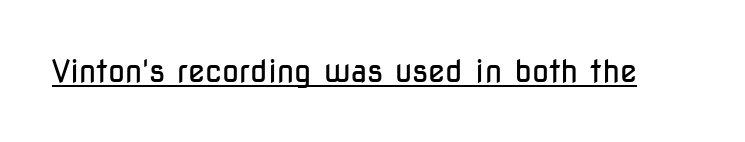
{"serif": "no", "italic": "no", "bold": "no", "weight": "regular", "width": "condensed", "stroke_contrast": "low", "x_height": "medium", "monospaced": "no", "underline": "yes", "letter_spacing": "normal", "letter_spacing_em": 0.0, "glyph_px": 31}
